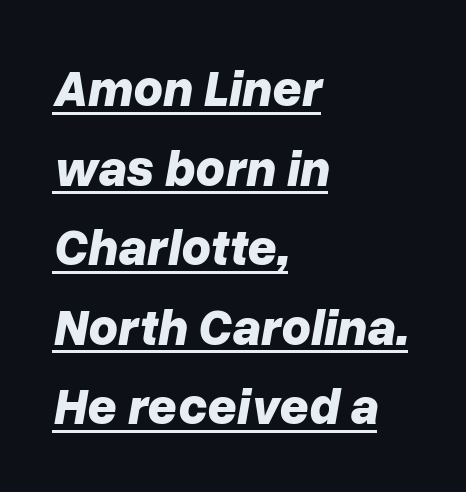
Q: Is the text bold? A: Yes.
Q: Is the text italic (slanted)? A: Yes, it leans right by about 10 degrees.
Q: Is the text underlined? A: Yes.
Q: How is the paragraph aligned? A: Left-aligned.
Q: Is the spacing between letters normal or unusually wide? A: Normal.
Q: Is the spacing between lines tight, normal or loose? A: Normal.
Q: Width (condensed, normal, or wide)? A: Normal.
Q: Stroke contrast? A: Low.
Q: x-height? A: Medium.
Q: Monospaced? A: No.
